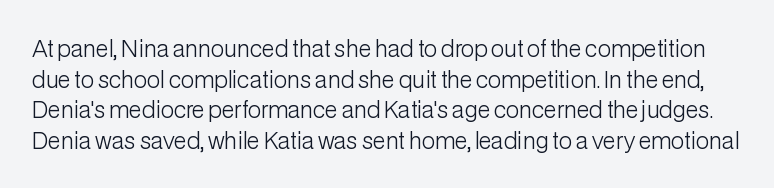
Q: Is the text bold? A: No.
Q: Is the text italic (slanted)? A: No, it is upright.
Q: Is the text underlined? A: No.
Q: Is the spacing between letters normal or unusually wide? A: Normal.
Q: Is the spacing between lines tight, normal or loose? A: Normal.
